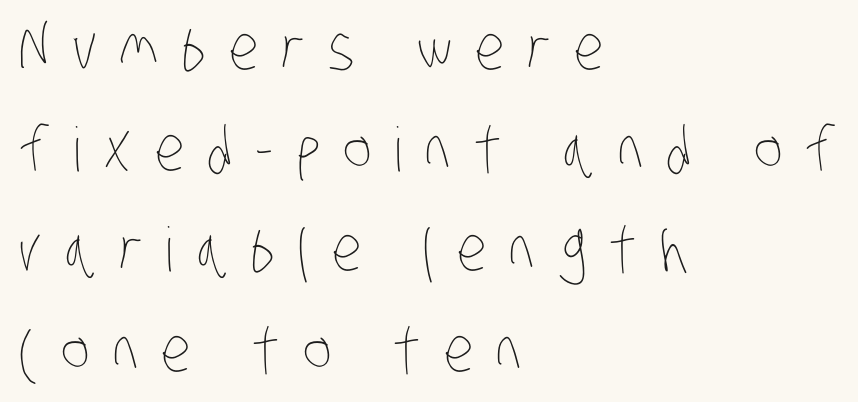
Q: Is the text bold? A: No.
Q: Is the text underlined? A: No.
Q: How is the paragraph aligned? A: Left-aligned.
Q: Is the spacing between letters normal or unusually wide? A: Unusually wide.
Q: Is the spacing between lines tight, normal or loose? A: Normal.
Q: Width (condensed, normal, or wide)? A: Condensed.
Q: Stroke contrast? A: Low.
Q: x-height? A: Large.
Q: Monospaced? A: No.
